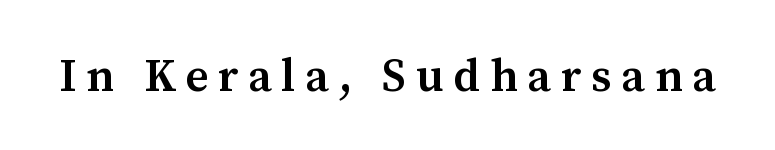
Q: Is the text bold? A: Semi-bold.
Q: Is the text italic (slanted)? A: No, it is upright.
Q: Is the typeface a serif or a sans-serif typeface? A: Serif.
Q: Is the text underlined? A: No.
Q: Is the spacing between letters normal or unusually wide? A: Unusually wide.
Q: Width (condensed, normal, or wide)? A: Normal.
Q: Stroke contrast? A: Medium.
Q: x-height? A: Medium.
Q: Monospaced? A: No.
